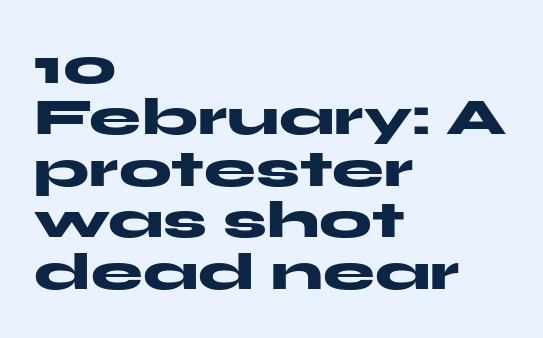
The image shows 52 px heavy, wide sans-serif type, upright; set left-aligned, tight line spacing (0.99x), normal letter spacing, not underlined; medium stroke contrast and a medium x-height.
